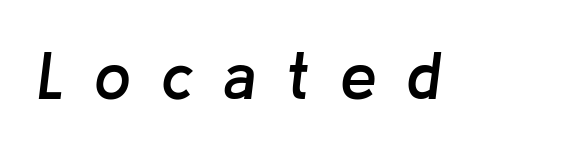
Q: Is the text bold? A: Semi-bold.
Q: Is the text italic (slanted)? A: Yes, it leans right by about 8 degrees.
Q: Is the text underlined? A: No.
Q: Is the spacing between letters normal or unusually wide? A: Unusually wide.
Q: Width (condensed, normal, or wide)? A: Normal.
Q: Stroke contrast? A: Low.
Q: x-height? A: Medium.
Q: Monospaced? A: No.
